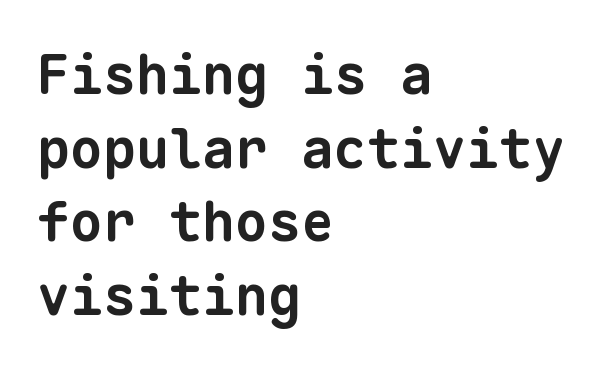
The line texture is even and compact thanks to regular tracking. Font category for this specimen: sans-serif. Heavy-handed strokes throughout: this text is bold. The lines in this sample share a left origin and differ only in where they stop. Here the designer chose a console-style face with uniform glyph widths. Underlining? Definitely not there.
